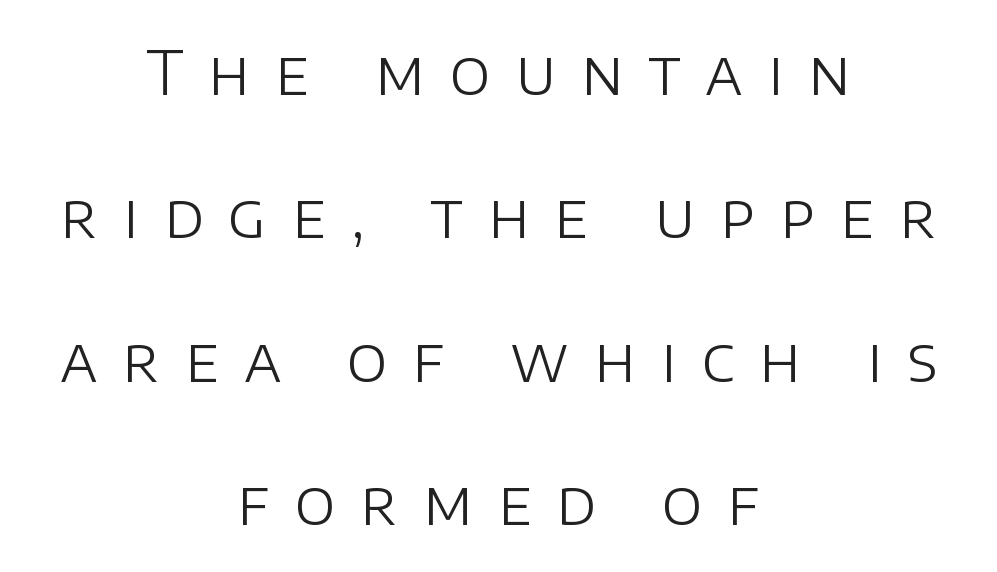
This sample has the flowing, uneven cadence of proportional lettering. Rule under the text: the space is simply empty. Stem width sits at or under what a default text font uses. Tracking value appears strongly positive — letters spread wide. The rendering positions every line midway between the sides.
